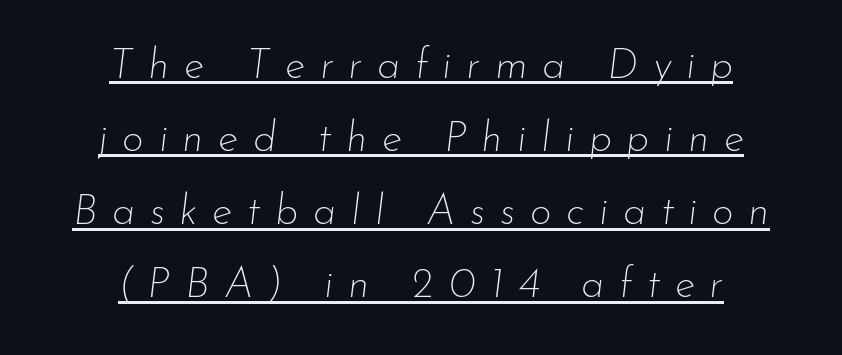
The image shows 42 px thin type, italic (leaning right); set centered, line spacing 1.74x, unusually wide letter spacing (+0.35 em), underlined; low stroke contrast and a small x-height.
